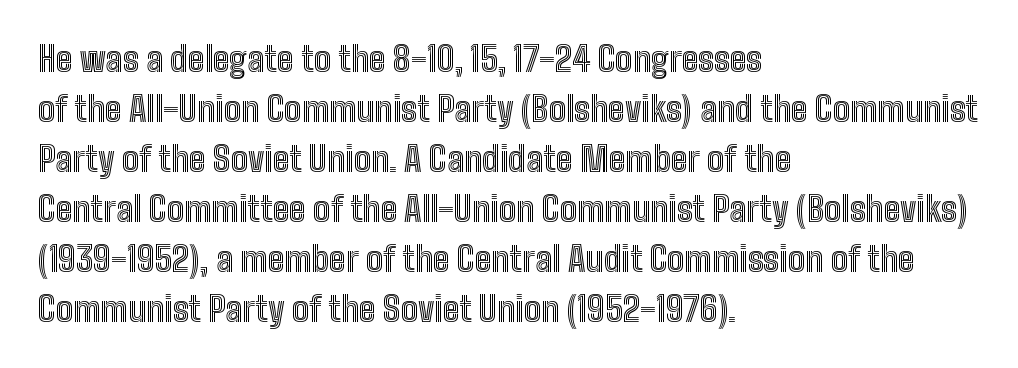
A student would call this left alignment; a typographer would say flush left, rag right. The face used here is proportionally spaced, like ordinary book or web type. Clear beneath every line of the passage. The rendering keeps characters at their native spacing. Does the leading feel generous? No, just average. Designer's note — italics off, roman on.
